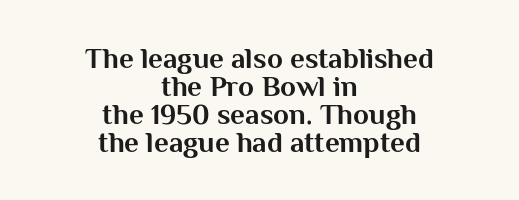
The image shows 29 px bold sans-serif type, upright; set centered, tight line spacing (0.96x), normal letter spacing, not underlined; medium stroke contrast and a medium x-height.
